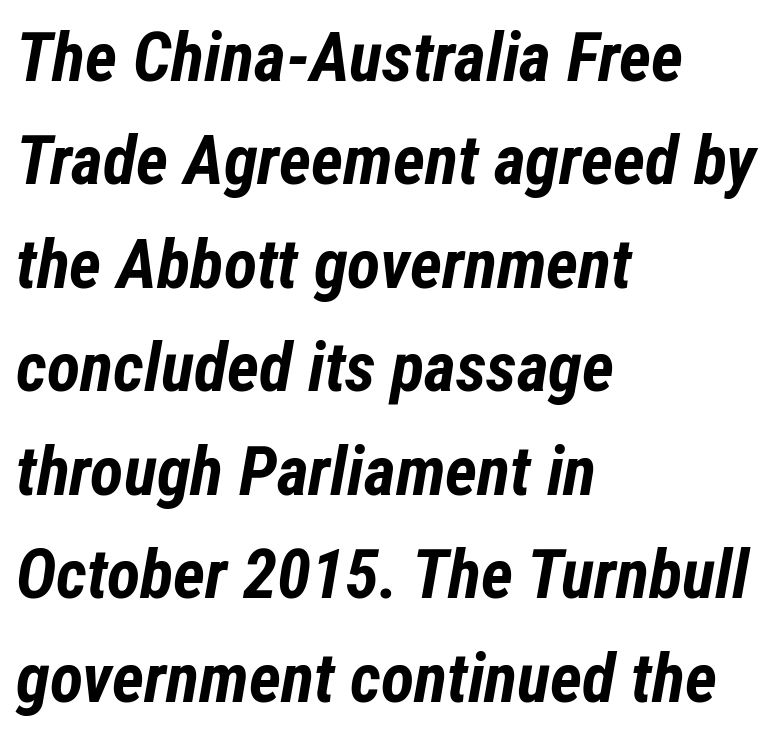
Q: Is the text bold? A: Yes.
Q: Is the text italic (slanted)? A: Yes, it leans right by about 12 degrees.
Q: Is the text underlined? A: No.
Q: How is the paragraph aligned? A: Left-aligned.
Q: Is the spacing between letters normal or unusually wide? A: Normal.
Q: Is the spacing between lines tight, normal or loose? A: Normal.
Q: Width (condensed, normal, or wide)? A: Condensed.
Q: Stroke contrast? A: Low.
Q: x-height? A: Medium.
Q: Monospaced? A: No.
